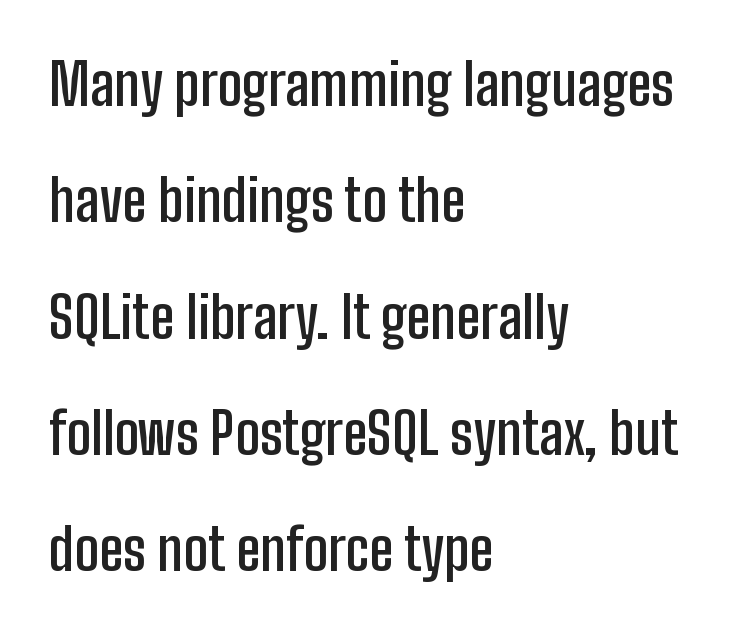
Q: Is the text bold? A: Semi-bold.
Q: Is the text italic (slanted)? A: No, it is upright.
Q: Is the typeface a serif or a sans-serif typeface? A: Sans-serif.
Q: Is the text underlined? A: No.
Q: How is the paragraph aligned? A: Left-aligned.
Q: Is the spacing between letters normal or unusually wide? A: Normal.
Q: Is the spacing between lines tight, normal or loose? A: Loose.
Q: Width (condensed, normal, or wide)? A: Condensed.
Q: Stroke contrast? A: Low.
Q: x-height? A: Medium.
Q: Monospaced? A: No.
